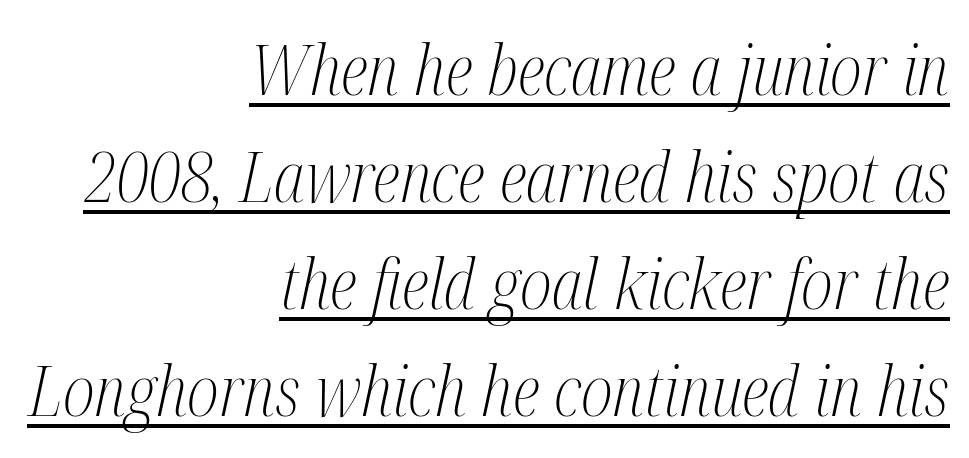
{"serif": "yes", "italic": "yes", "lean": "right", "slant_degrees": 12, "bold": "no", "weight": "light", "width": "condensed", "stroke_contrast": "medium", "x_height": "medium", "monospaced": "no", "underline": "yes", "align": "right", "line_spacing": "normal", "line_spacing_ratio": 1.53, "letter_spacing": "normal", "letter_spacing_em": 0.0, "glyph_px": 70}
